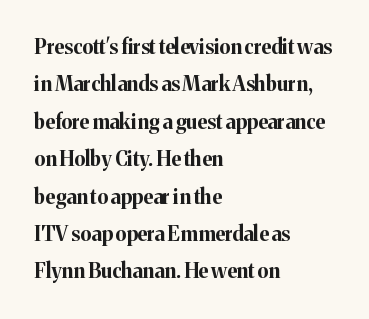
Do the letters lean? They stand straight. Rule under the text: the space is simply empty. Nothing unusual about the tracking: characters are spaced as the font intends. The ragged edge is on the right, which tells us the setting is flush left.
